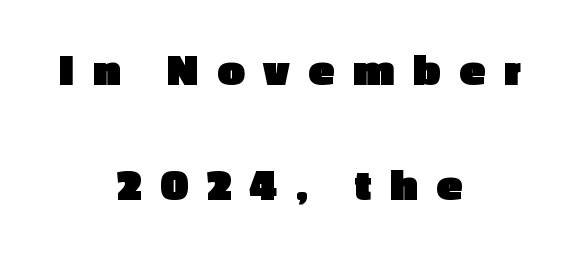
Q: Is the text bold? A: Yes.
Q: Is the text italic (slanted)? A: No, it is upright.
Q: Is the typeface a serif or a sans-serif typeface? A: Sans-serif.
Q: Is the text underlined? A: No.
Q: How is the paragraph aligned? A: Centered.
Q: Is the spacing between letters normal or unusually wide? A: Unusually wide.
Q: Is the spacing between lines tight, normal or loose? A: Loose.
Q: Width (condensed, normal, or wide)? A: Normal.
Q: x-height? A: Medium.
Q: Monospaced? A: No.
